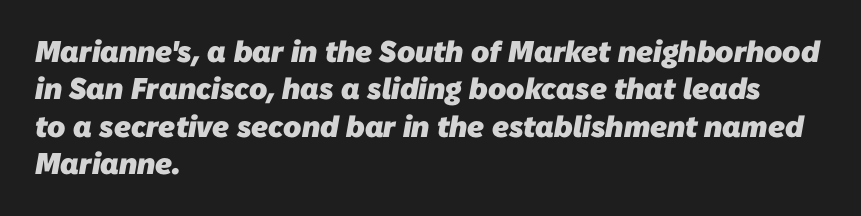
Q: Is the text bold? A: Yes.
Q: Is the typeface a serif or a sans-serif typeface? A: Sans-serif.
Q: Is the text underlined? A: No.
Q: How is the paragraph aligned? A: Left-aligned.
Q: Is the spacing between letters normal or unusually wide? A: Normal.
Q: Is the spacing between lines tight, normal or loose? A: Normal.
Q: Width (condensed, normal, or wide)? A: Normal.
Q: Stroke contrast? A: Low.
Q: x-height? A: Medium.
Q: Monospaced? A: No.
